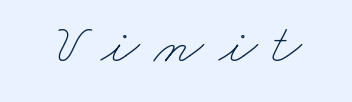
Q: Is the text bold? A: No.
Q: Is the text underlined? A: No.
Q: Is the spacing between letters normal or unusually wide? A: Unusually wide.
Q: Width (condensed, normal, or wide)? A: Wide.
Q: Stroke contrast? A: Low.
Q: x-height? A: Small.
Q: Monospaced? A: No.
